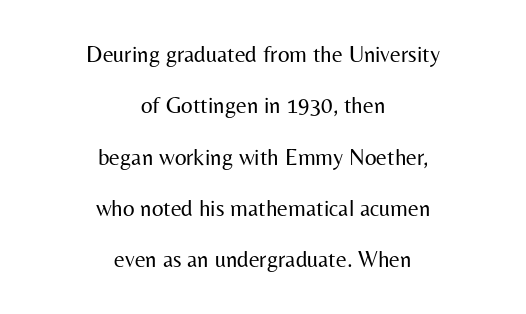
Q: Is the text bold? A: No.
Q: Is the text italic (slanted)? A: No, it is upright.
Q: Is the text underlined? A: No.
Q: How is the paragraph aligned? A: Centered.
Q: Is the spacing between letters normal or unusually wide? A: Normal.
Q: Is the spacing between lines tight, normal or loose? A: Loose.
